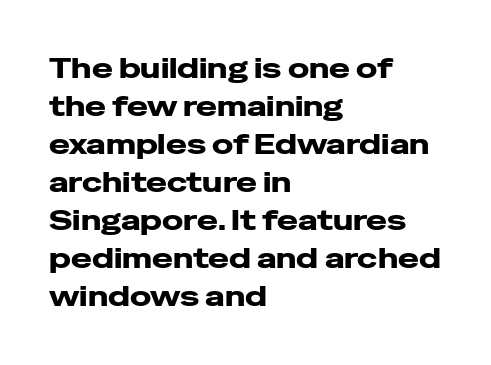
Q: Is the text italic (slanted)? A: No, it is upright.
Q: Is the typeface a serif or a sans-serif typeface? A: Sans-serif.
Q: Is the text underlined? A: No.
Q: How is the paragraph aligned? A: Left-aligned.
Q: Is the spacing between letters normal or unusually wide? A: Normal.
Q: Is the spacing between lines tight, normal or loose? A: Normal.
Q: Width (condensed, normal, or wide)? A: Wide.
Q: Stroke contrast? A: Low.
Q: x-height? A: Medium.
Q: Monospaced? A: No.
